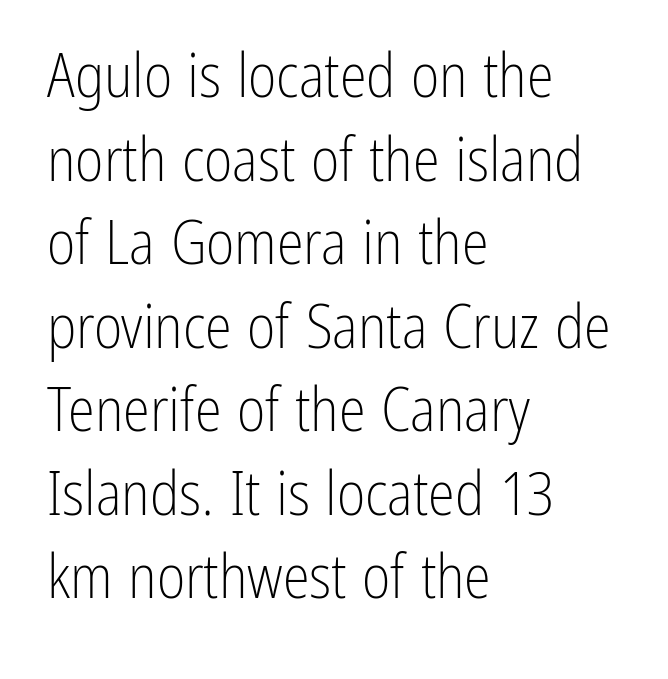
Q: Is the text bold? A: No.
Q: Is the text italic (slanted)? A: No, it is upright.
Q: Is the typeface a serif or a sans-serif typeface? A: Sans-serif.
Q: Is the text underlined? A: No.
Q: How is the paragraph aligned? A: Left-aligned.
Q: Is the spacing between letters normal or unusually wide? A: Normal.
Q: Is the spacing between lines tight, normal or loose? A: Normal.
Q: Width (condensed, normal, or wide)? A: Condensed.
Q: Stroke contrast? A: Low.
Q: x-height? A: Medium.
Q: Monospaced? A: No.
